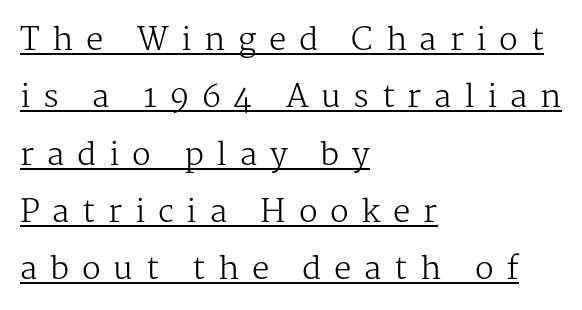
The image shows 31 px regular-weight serif type, upright; set left-aligned, line spacing 1.85x, unusually wide letter spacing (+0.41 em), underlined; medium stroke contrast and a medium x-height.
